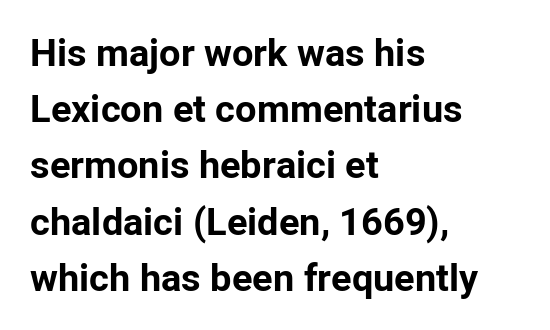
Q: Is the text bold? A: Yes.
Q: Is the text italic (slanted)? A: No, it is upright.
Q: Is the typeface a serif or a sans-serif typeface? A: Sans-serif.
Q: Is the text underlined? A: No.
Q: How is the paragraph aligned? A: Left-aligned.
Q: Is the spacing between letters normal or unusually wide? A: Normal.
Q: Is the spacing between lines tight, normal or loose? A: Normal.
Q: Width (condensed, normal, or wide)? A: Normal.
Q: Stroke contrast? A: Low.
Q: x-height? A: Medium.
Q: Monospaced? A: No.
